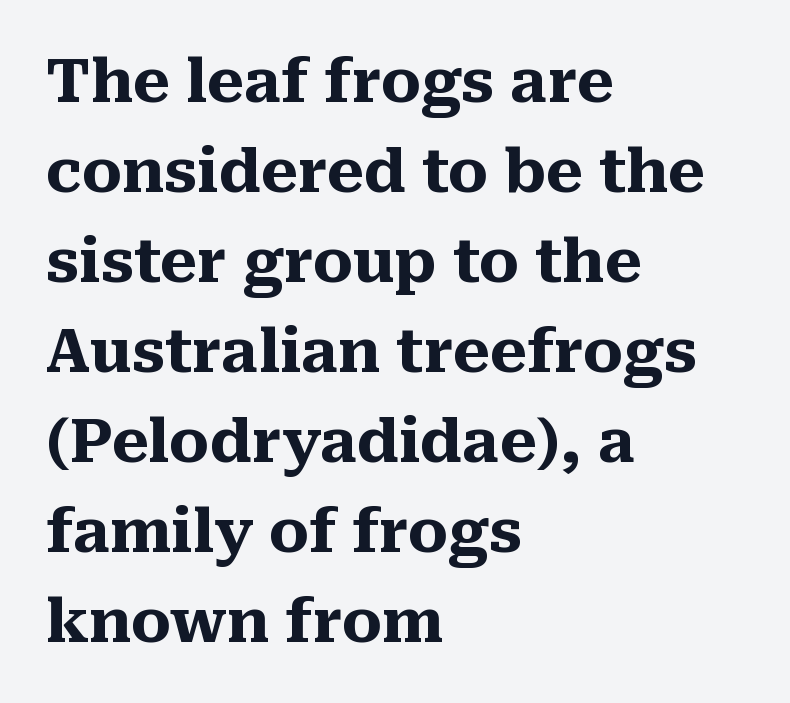
Reading down the block, your eye returns to a fixed left position each line. Normally led — the rows are evenly, conventionally spaced. Type without underlining. As a designer I'd log this as weight 700, bold. Do the letters lean? They stand straight. The line texture is even and compact thanks to regular tracking.
